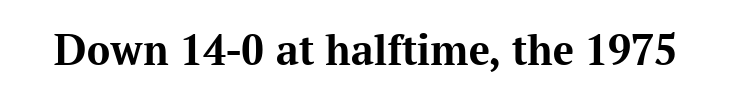
Heavy, bold letterforms. Just letters on the line, the space beneath them empty. The axis of the letterforms is exactly vertical. Looks like regular typesetting: each glyph gets only the width it needs. Letter spacing: default.
